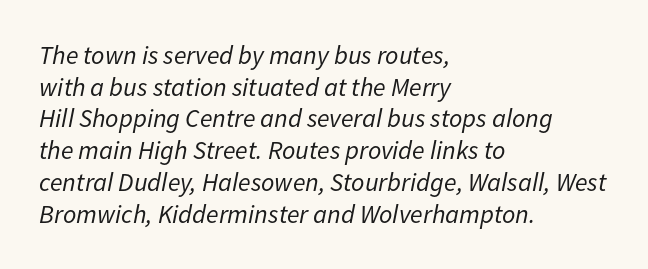
Is the letter spacing exaggerated? No — it looks like the ordinary default. This rendering uses left alignment, leaving the right contour irregular. Stems here are at most as thick as an everyday book face. Bare-footed words on every line.
